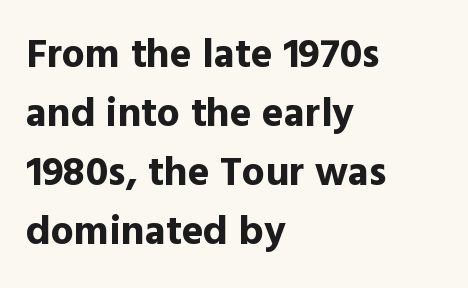
Q: Is the text bold? A: Yes.
Q: Is the text italic (slanted)? A: No, it is upright.
Q: Is the typeface a serif or a sans-serif typeface? A: Sans-serif.
Q: Is the text underlined? A: No.
Q: How is the paragraph aligned? A: Left-aligned.
Q: Is the spacing between letters normal or unusually wide? A: Normal.
Q: Is the spacing between lines tight, normal or loose? A: Normal.
Q: Width (condensed, normal, or wide)? A: Normal.
Q: x-height? A: Medium.
Q: Monospaced? A: No.
